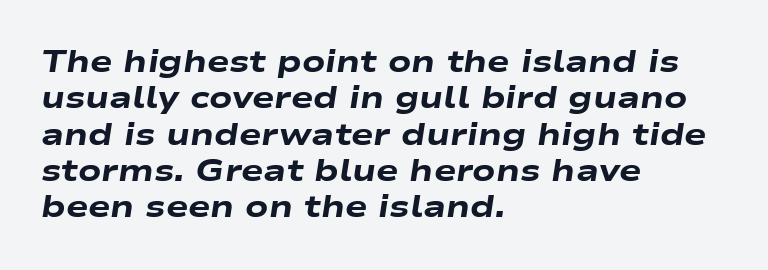
{"italic": "yes", "lean": "right", "slant_degrees": 9, "bold": "yes", "weight": "heavy", "width": "wide", "stroke_contrast": "low", "x_height": "medium", "monospaced": "no", "underline": "no", "align": "left", "line_spacing_ratio": 1.21, "letter_spacing": "normal", "letter_spacing_em": 0.0, "glyph_px": 30}
